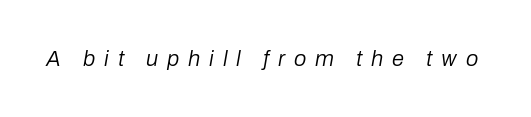
Q: Is the text bold? A: No.
Q: Is the text italic (slanted)? A: Yes, it leans right by about 10 degrees.
Q: Is the text underlined? A: No.
Q: Is the spacing between letters normal or unusually wide? A: Unusually wide.
